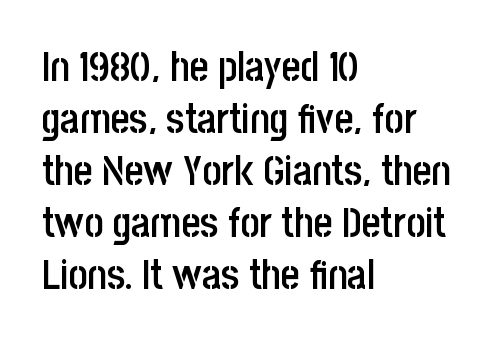
The letters advance in unequal steps, a hallmark of proportional type. Honestly, the row spacing looks completely unremarkable. Is the type bold? Partly — it's a semibold, heavier than regular but not fully bold. Does the copy run flush right? No — it runs flush left. The lettering holds an erect, upright posture throughout.
